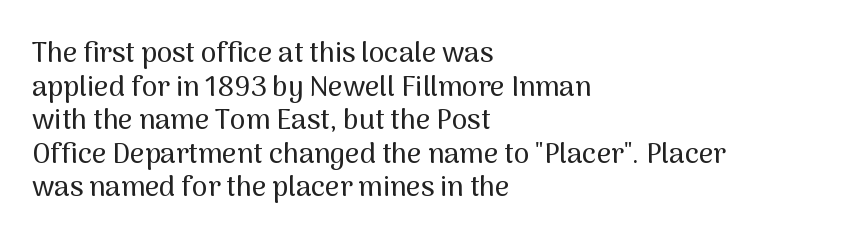
Q: Is the text italic (slanted)? A: No, it is upright.
Q: Is the typeface a serif or a sans-serif typeface? A: Sans-serif.
Q: Is the text underlined? A: No.
Q: How is the paragraph aligned? A: Left-aligned.
Q: Is the spacing between letters normal or unusually wide? A: Normal.
Q: Width (condensed, normal, or wide)? A: Normal.
Q: Stroke contrast? A: Medium.
Q: x-height? A: Medium.
Q: Monospaced? A: No.
